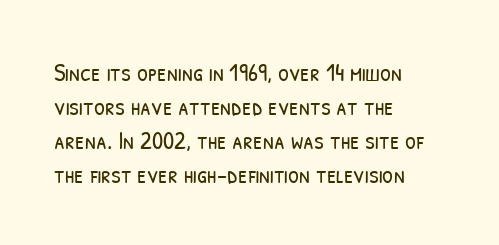
Q: Is the text bold? A: No.
Q: Is the text underlined? A: No.
Q: How is the paragraph aligned? A: Left-aligned.
Q: Is the spacing between letters normal or unusually wide? A: Normal.
Q: Is the spacing between lines tight, normal or loose? A: Normal.
